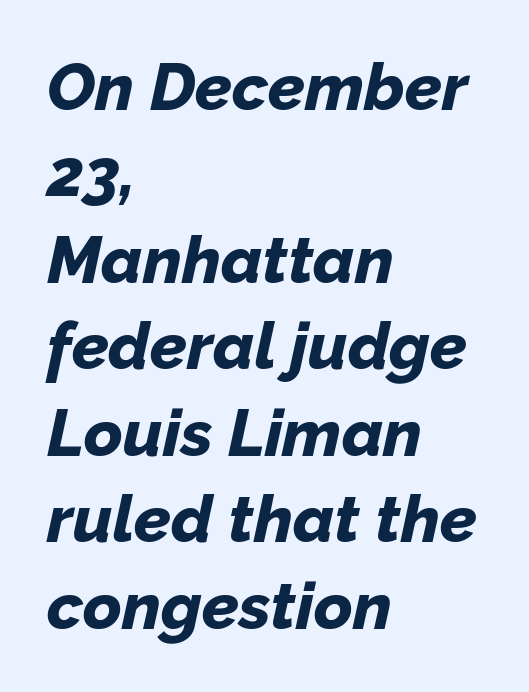
Q: Is the text bold? A: Yes.
Q: Is the text italic (slanted)? A: Yes, it leans right by about 12 degrees.
Q: Is the text underlined? A: No.
Q: How is the paragraph aligned? A: Left-aligned.
Q: Is the spacing between letters normal or unusually wide? A: Normal.
Q: Is the spacing between lines tight, normal or loose? A: Normal.
Q: Width (condensed, normal, or wide)? A: Normal.
Q: Stroke contrast? A: Low.
Q: x-height? A: Medium.
Q: Monospaced? A: No.
